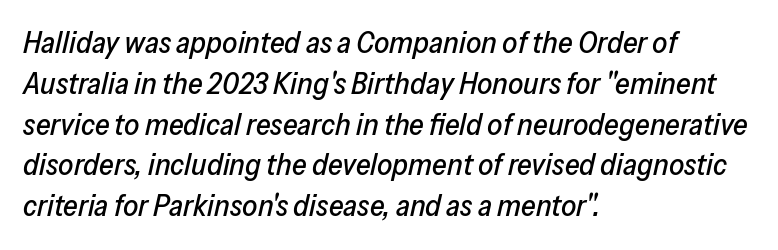
{"italic": "yes", "lean": "right", "slant_degrees": 13, "width": "normal", "stroke_contrast": "low", "x_height": "medium", "monospaced": "no", "underline": "no", "align": "left", "line_spacing": "normal", "line_spacing_ratio": 1.36, "letter_spacing": "normal", "letter_spacing_em": 0.0, "glyph_px": 30}
